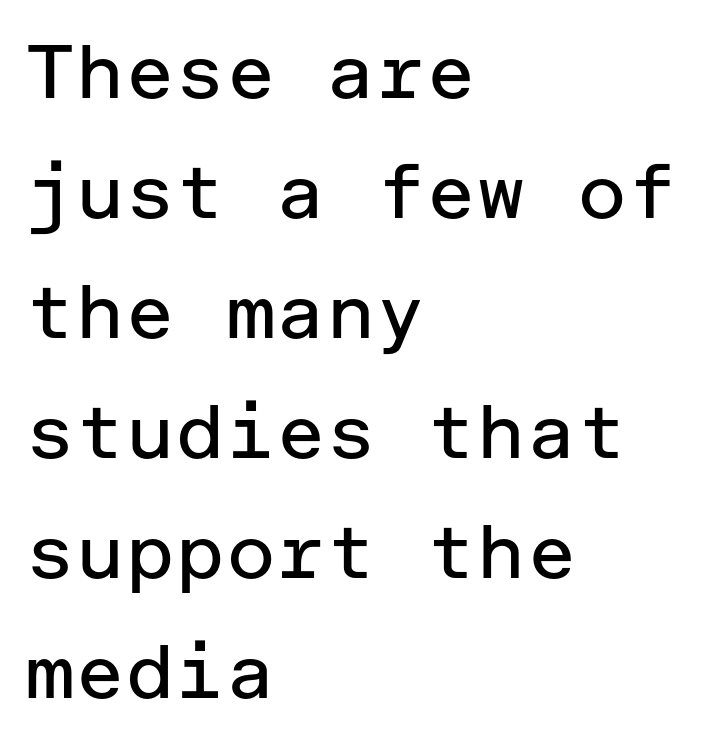
{"serif": "no", "italic": "no", "bold": "no", "weight": "regular", "width": "normal", "stroke_contrast": "low", "x_height": "medium", "underline": "no", "align": "left", "line_spacing": "normal", "line_spacing_ratio": 1.58, "letter_spacing": "normal", "letter_spacing_em": 0.0, "glyph_px": 76}
